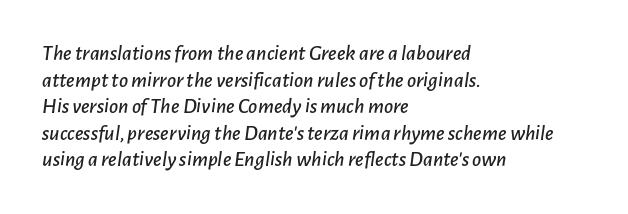
Q: Is the text italic (slanted)? A: Yes, it leans right by about 7 degrees.
Q: Is the text underlined? A: No.
Q: How is the paragraph aligned? A: Left-aligned.
Q: Is the spacing between letters normal or unusually wide? A: Normal.
